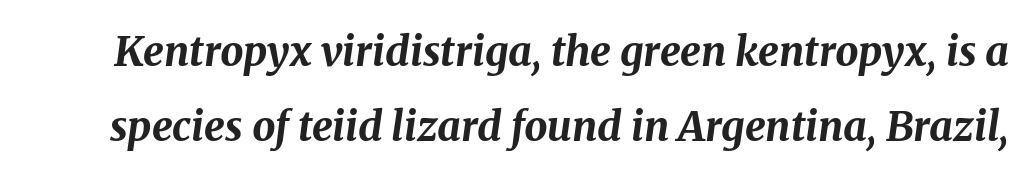
{"italic": "yes", "lean": "right", "slant_degrees": 8, "bold": "yes", "weight": "bold", "width": "normal", "stroke_contrast": "medium", "x_height": "medium", "monospaced": "no", "underline": "no", "line_spacing_ratio": 1.83, "letter_spacing": "normal", "letter_spacing_em": 0.0, "glyph_px": 41}
